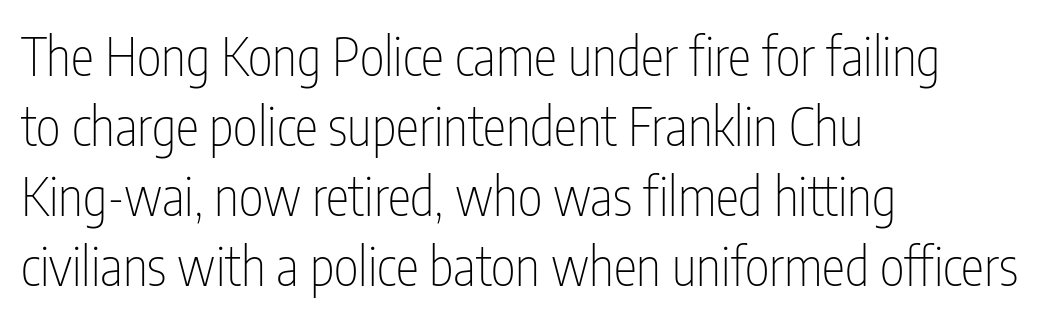
Caption: multi-line text, flush left, ragged right. The leading is moderate, giving the passage an even texture. The typography opts for an upright posture over an oblique one. The face used here is proportionally spaced, like ordinary book or web type.
